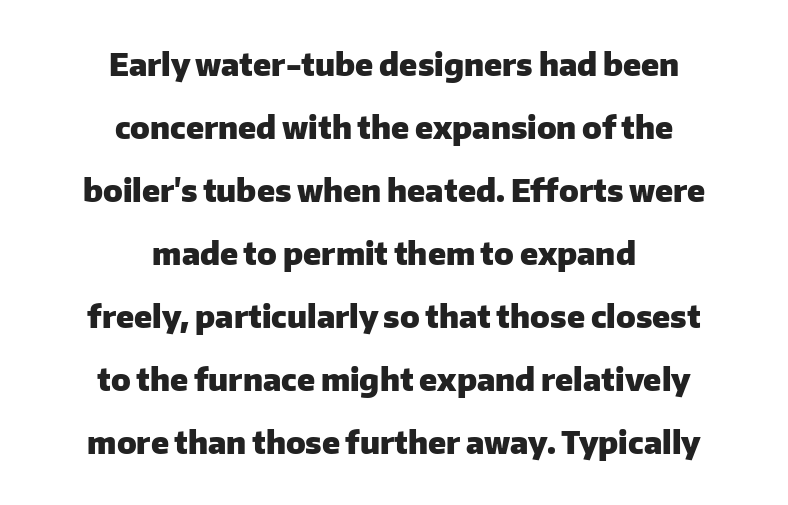
{"serif": "no", "italic": "no", "bold": "yes", "weight": "heavy", "width": "normal", "stroke_contrast": "low", "x_height": "medium", "monospaced": "no", "underline": "no", "align": "center", "line_spacing": "loose", "line_spacing_ratio": 2.03, "letter_spacing": "normal", "letter_spacing_em": 0.0, "glyph_px": 31}
